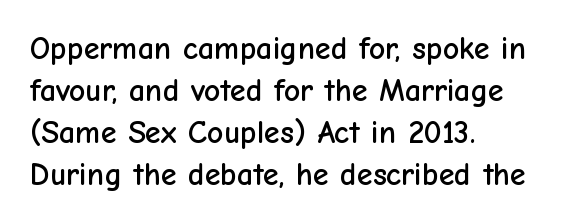
The designer left line spacing at the default. Every character sits straight up, as roman type does. Serif or sans? Sans — the stroke terminals are bare. Underlining? Definitely not there. Nothing unusual about the tracking: characters are spaced as the font intends.
